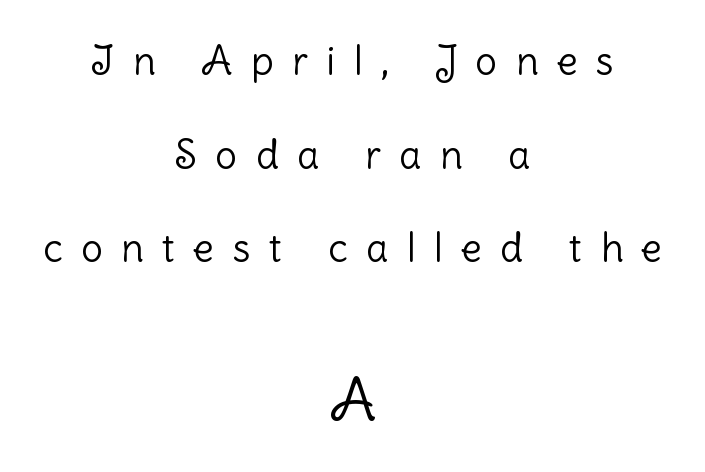
The image shows 58 px light sans-serif type, upright; set centered, loose line spacing (2.4x), unusually wide letter spacing (+0.47 em), not underlined; the second (bottom) block is 1.49x larger; low stroke contrast and a medium x-height.
